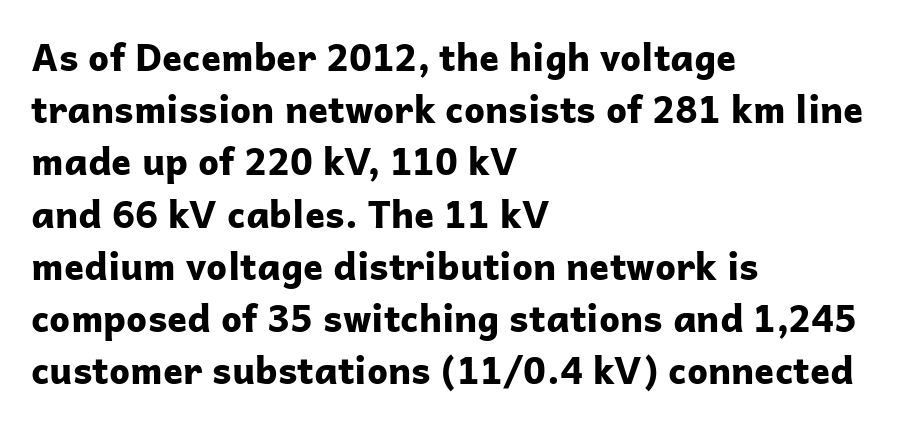
The font is running at its bold setting. The type is set solid horizontally, with unmodified tracking. It's the straight-up-and-down kind of type. Normally led — the rows are evenly, conventionally spaced. Type without underlining.
